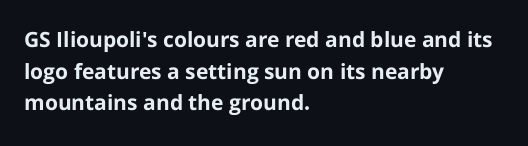
{"italic": "no", "bold": "yes", "underline": "no", "align": "left", "line_spacing": "normal", "line_spacing_ratio": 1.51, "letter_spacing": "normal", "letter_spacing_em": 0.0, "glyph_px": 21}
